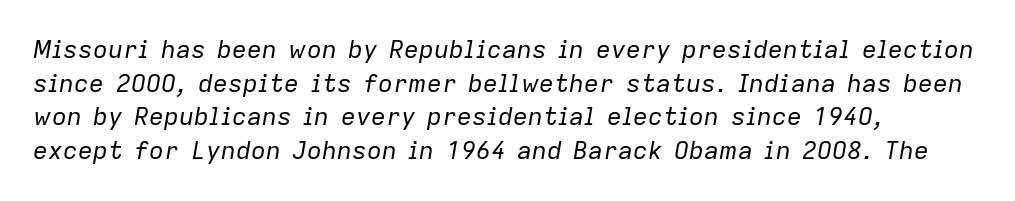
{"italic": "yes", "lean": "right", "slant_degrees": 9, "bold": "no", "underline": "no", "align": "left", "line_spacing": "normal", "line_spacing_ratio": 1.35, "letter_spacing": "normal", "letter_spacing_em": 0.0, "glyph_px": 25}
